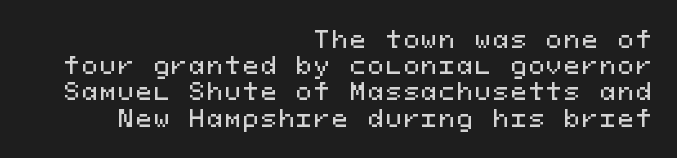
The compositor pushed each line to the right boundary. If you measured baseline to baseline, you'd find a short distance. Posture: straight, roman, zero tilt. Lines of text with bare space underneath.
